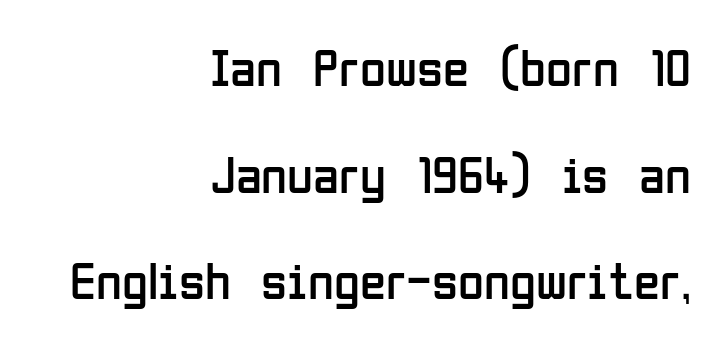
The image shows 53 px regular-weight, condensed sans-serif type, upright; set right-aligned, loose line spacing (2.01x), normal letter spacing, not underlined; low stroke contrast and a medium x-height.
